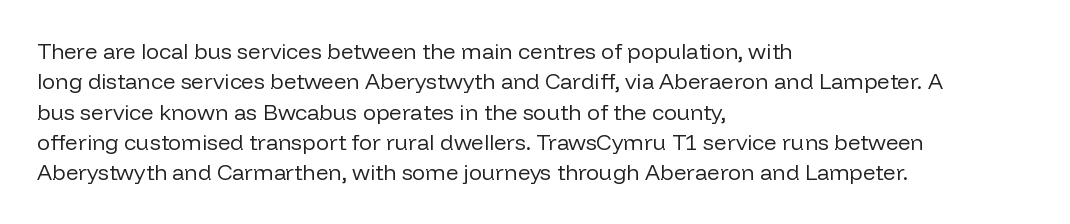
Q: Is the text bold? A: No.
Q: Is the text italic (slanted)? A: No, it is upright.
Q: Is the text underlined? A: No.
Q: How is the paragraph aligned? A: Left-aligned.
Q: Is the spacing between letters normal or unusually wide? A: Normal.
Q: Is the spacing between lines tight, normal or loose? A: Normal.
